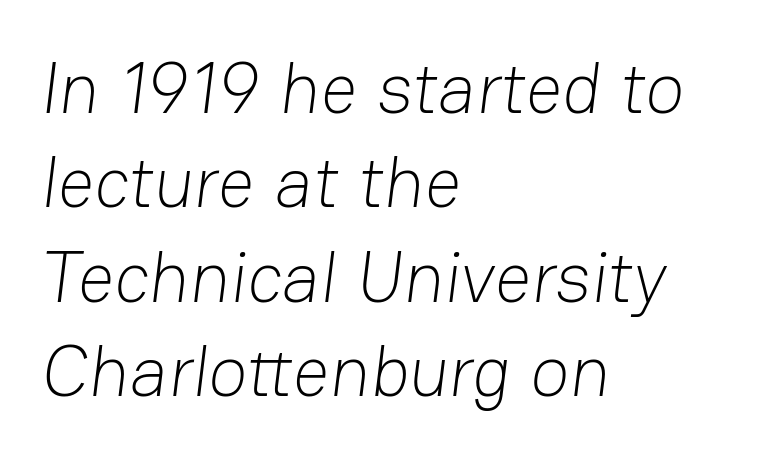
{"serif": "no", "bold": "no", "weight": "light", "width": "normal", "stroke_contrast": "low", "x_height": "medium", "monospaced": "no", "underline": "no", "align": "left", "line_spacing": "normal", "line_spacing_ratio": 1.31, "letter_spacing": "normal", "letter_spacing_em": 0.0, "glyph_px": 72}
